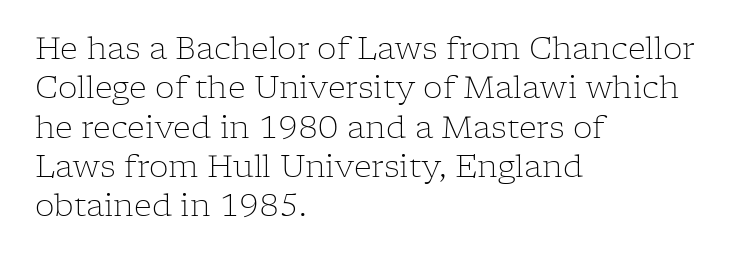
{"serif": "yes", "italic": "no", "bold": "no", "weight": "light", "width": "normal", "stroke_contrast": "low", "x_height": "medium", "monospaced": "no", "underline": "no", "align": "left", "line_spacing": "normal", "line_spacing_ratio": 1.27, "letter_spacing": "normal", "letter_spacing_em": 0.0, "glyph_px": 31}
